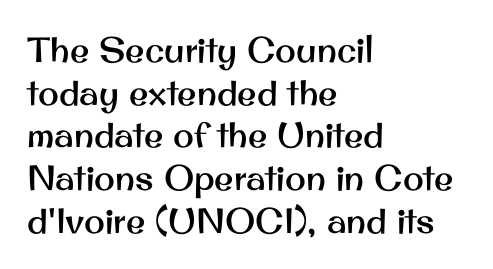
Q: Is the text italic (slanted)? A: No, it is upright.
Q: Is the typeface a serif or a sans-serif typeface? A: Sans-serif.
Q: Is the text underlined? A: No.
Q: How is the paragraph aligned? A: Left-aligned.
Q: Is the spacing between letters normal or unusually wide? A: Normal.
Q: Width (condensed, normal, or wide)? A: Normal.
Q: Stroke contrast? A: Medium.
Q: x-height? A: Small.
Q: Monospaced? A: No.
